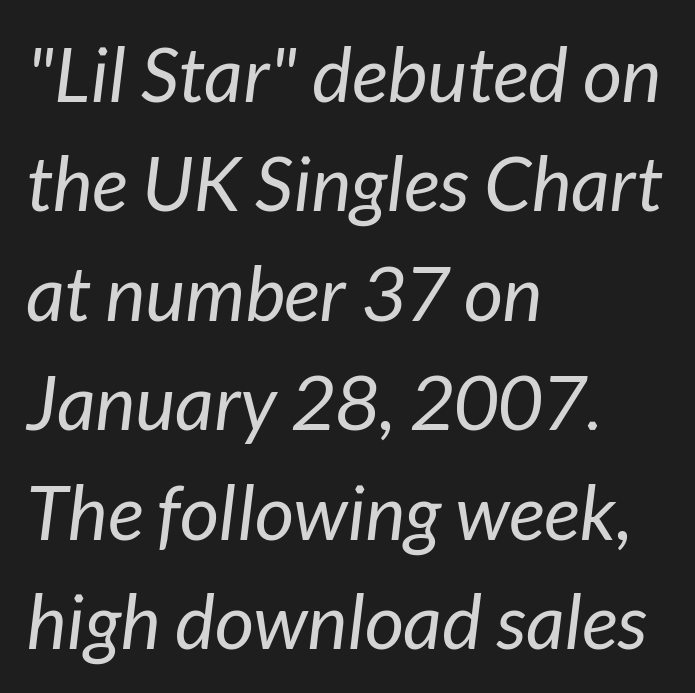
{"italic": "yes", "lean": "right", "slant_degrees": 7, "bold": "no", "weight": "regular", "width": "normal", "stroke_contrast": "low", "x_height": "medium", "monospaced": "no", "underline": "no", "align": "left", "line_spacing": "normal", "line_spacing_ratio": 1.44, "letter_spacing": "normal", "letter_spacing_em": 0.0, "glyph_px": 76}
